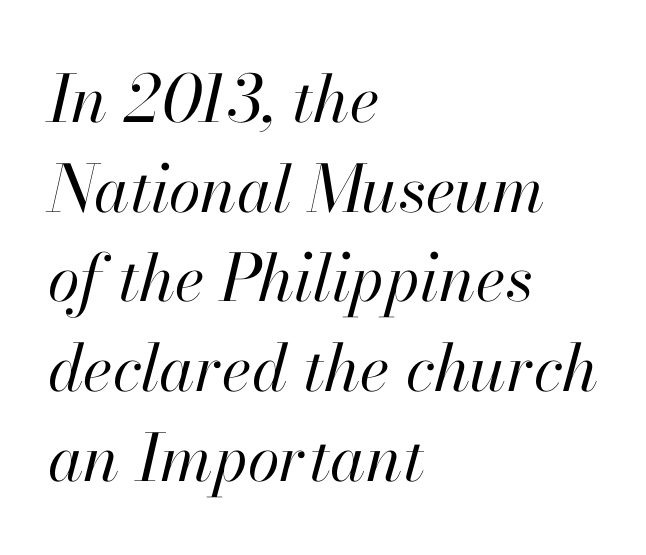
Is the letter spacing exaggerated? No — it looks like the ordinary default. This is oblique type, the kind used for emphasis or titles. Line starts are locked; line ends wander. Is there much room between lines? A standard amount, neither cramped nor airy.
